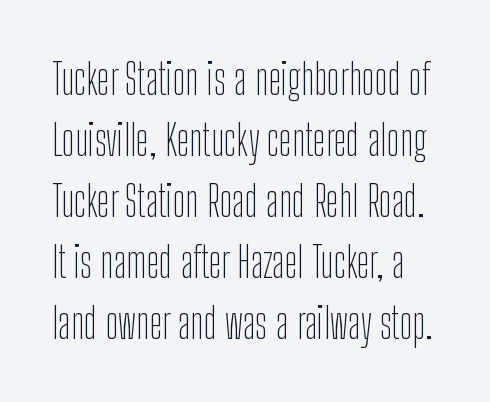
The image shows 43 px thin, condensed sans-serif type, upright; set normal line spacing (1.42x), normal letter spacing, not underlined; low stroke contrast and a medium x-height.
